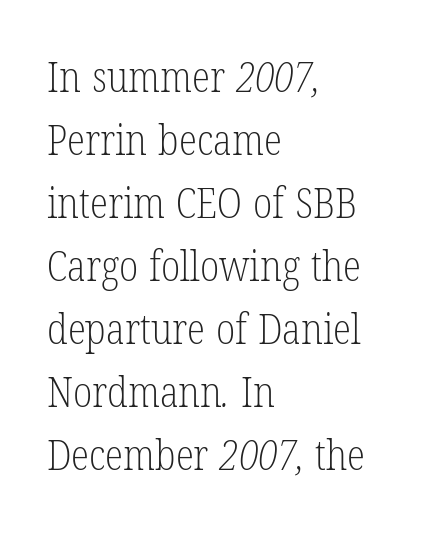
{"serif": "yes", "bold": "no", "weight": "light", "width": "condensed", "stroke_contrast": "low", "x_height": "medium", "monospaced": "no", "underline": "no", "align": "left", "line_spacing": "normal", "line_spacing_ratio": 1.5, "letter_spacing": "normal", "letter_spacing_em": 0.0, "glyph_px": 42}
